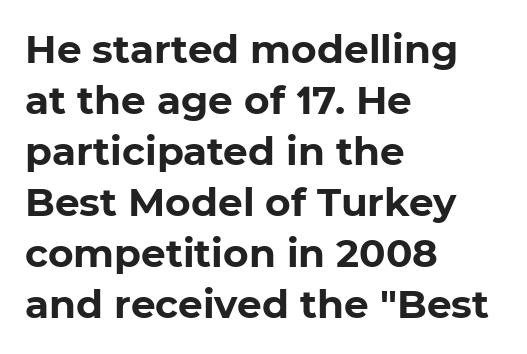
Q: Is the text bold? A: Yes.
Q: Is the typeface a serif or a sans-serif typeface? A: Sans-serif.
Q: Is the text underlined? A: No.
Q: How is the paragraph aligned? A: Left-aligned.
Q: Is the spacing between letters normal or unusually wide? A: Normal.
Q: Is the spacing between lines tight, normal or loose? A: Normal.
Q: Width (condensed, normal, or wide)? A: Normal.
Q: Stroke contrast? A: Low.
Q: x-height? A: Medium.
Q: Monospaced? A: No.
